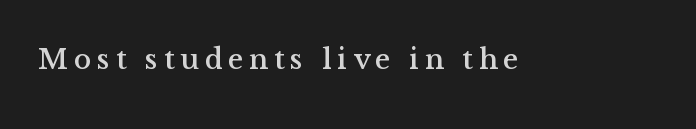
The image shows 29 px serif type, upright; set unusually wide letter spacing (+0.2 em), not underlined; medium stroke contrast and a medium x-height.
